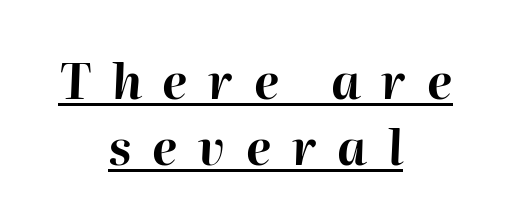
{"italic": "yes", "lean": "right", "slant_degrees": 2, "bold": "yes", "weight": "bold", "width": "normal", "stroke_contrast": "high", "x_height": "medium", "monospaced": "no", "underline": "yes", "align": "center", "line_spacing": "normal", "line_spacing_ratio": 1.38, "letter_spacing": "wide", "letter_spacing_em": 0.43, "glyph_px": 48}
